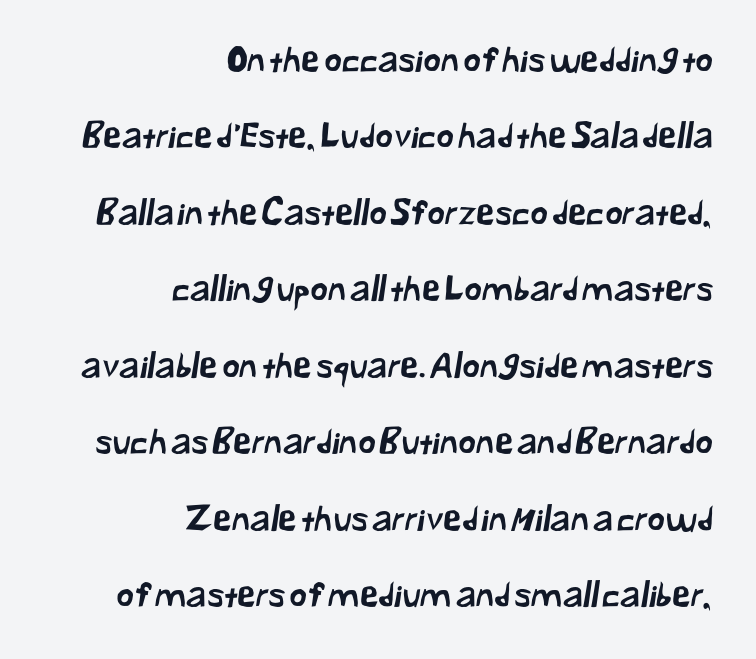
Q: Is the typeface a serif or a sans-serif typeface? A: Sans-serif.
Q: Is the text underlined? A: No.
Q: How is the paragraph aligned? A: Right-aligned.
Q: Is the spacing between letters normal or unusually wide? A: Normal.
Q: Is the spacing between lines tight, normal or loose? A: Loose.
Q: Width (condensed, normal, or wide)? A: Normal.
Q: Stroke contrast? A: Low.
Q: x-height? A: Medium.
Q: Monospaced? A: No.
